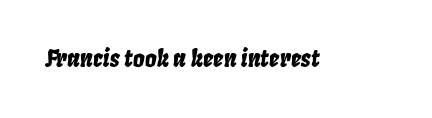
The image shows 23 px text type, italic (leaning right); set normal letter spacing, not underlined.
